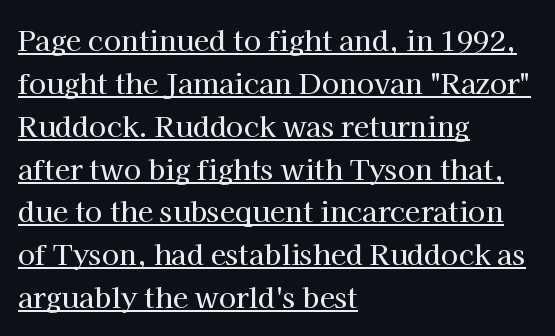
Q: Is the text italic (slanted)? A: No, it is upright.
Q: Is the typeface a serif or a sans-serif typeface? A: Serif.
Q: Is the text underlined? A: Yes.
Q: How is the paragraph aligned? A: Left-aligned.
Q: Is the spacing between letters normal or unusually wide? A: Normal.
Q: Is the spacing between lines tight, normal or loose? A: Normal.
Q: Width (condensed, normal, or wide)? A: Normal.
Q: Stroke contrast? A: High.
Q: x-height? A: Medium.
Q: Monospaced? A: No.
